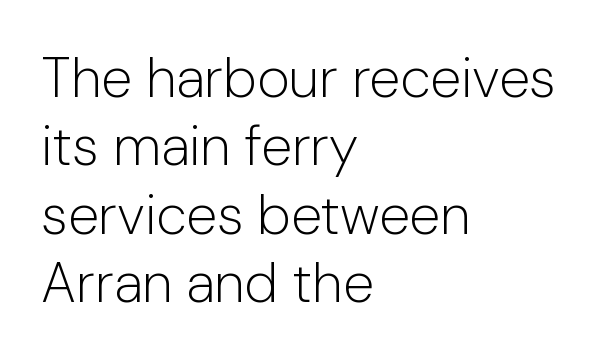
{"serif": "no", "italic": "no", "bold": "no", "weight": "light", "width": "normal", "stroke_contrast": "low", "x_height": "medium", "monospaced": "no", "underline": "no", "align": "left", "line_spacing_ratio": 1.22, "letter_spacing": "normal", "letter_spacing_em": 0.0, "glyph_px": 56}
